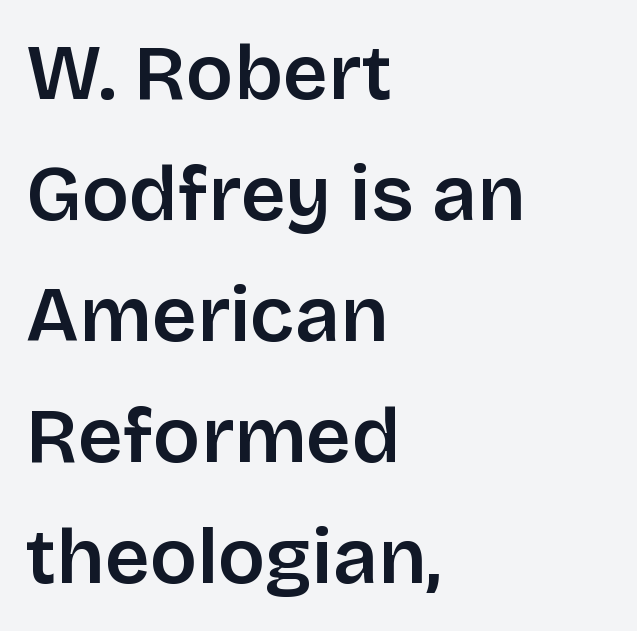
The image shows 78 px semibold sans-serif type, upright; set left-aligned, normal line spacing (1.55x), normal letter spacing, not underlined; low stroke contrast and a large x-height.
